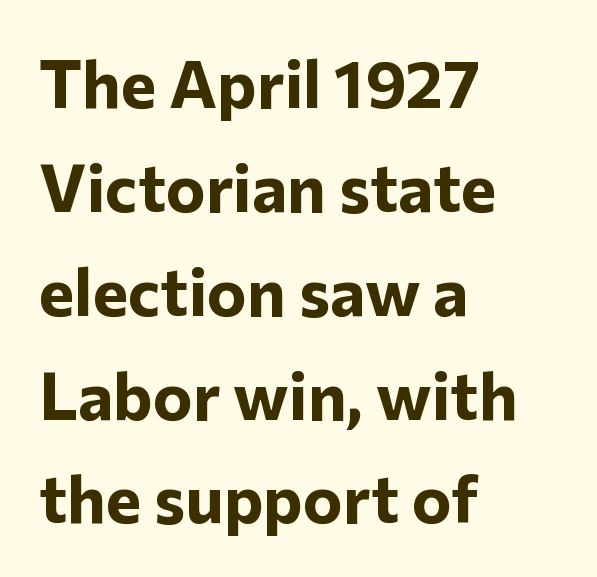
Q: Is the text bold? A: Yes.
Q: Is the text italic (slanted)? A: No, it is upright.
Q: Is the typeface a serif or a sans-serif typeface? A: Sans-serif.
Q: Is the text underlined? A: No.
Q: How is the paragraph aligned? A: Left-aligned.
Q: Is the spacing between letters normal or unusually wide? A: Normal.
Q: Is the spacing between lines tight, normal or loose? A: Normal.
Q: Width (condensed, normal, or wide)? A: Normal.
Q: Stroke contrast? A: Low.
Q: x-height? A: Medium.
Q: Monospaced? A: No.
